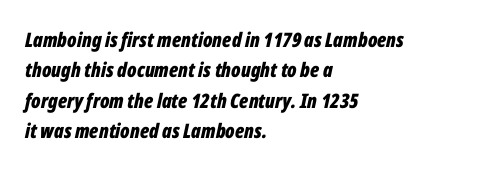
Nobody touched the tracking dial on this one. The passage shown stacks its lines at a standard gap. Style check: oblique. These words are printed bold, with thick strokes throughout. The paragraph shown leans on its left margin.
